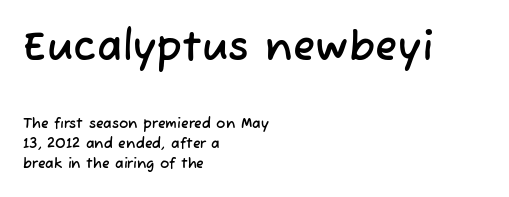
The image shows 41 px sans-serif type; set left-aligned, normal line spacing (1.44x), normal letter spacing, not underlined; the first (top) block is 2.93x larger; low stroke contrast and a medium x-height.
